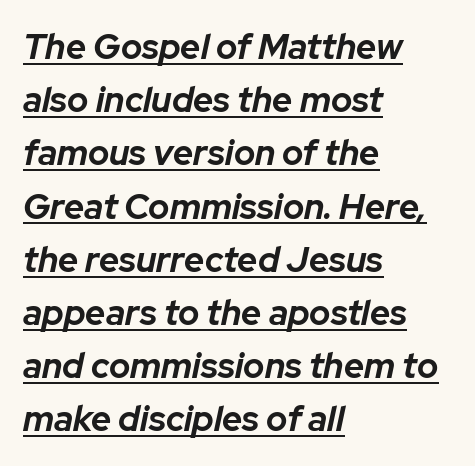
The image shows 35 px bold type, italic (leaning right); set left-aligned, normal line spacing (1.52x), normal letter spacing, underlined; low stroke contrast and a medium x-height.
